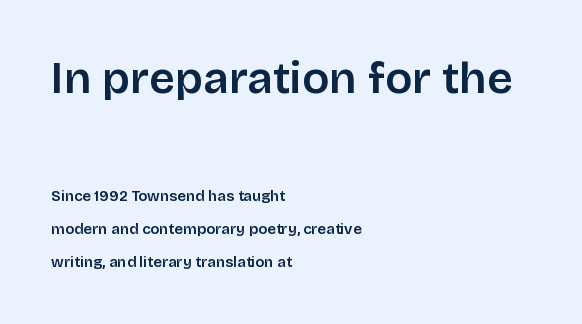
The image shows 45 px sans-serif type, upright; set left-aligned, loose line spacing (2.22x), normal letter spacing, not underlined; the first (top) block is 3.0x larger; low stroke contrast and a large x-height.
